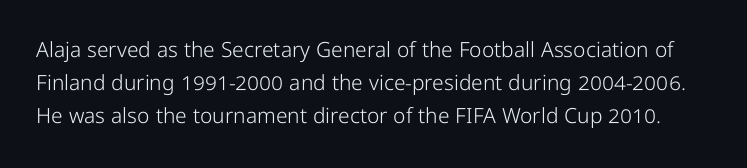
{"italic": "no", "bold": "no", "underline": "no", "line_spacing": "normal", "line_spacing_ratio": 1.56, "letter_spacing": "normal", "letter_spacing_em": 0.0, "glyph_px": 21}
